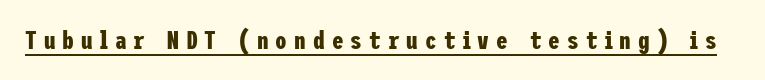
Q: Is the text bold? A: Yes.
Q: Is the text italic (slanted)? A: No, it is upright.
Q: Is the text underlined? A: Yes.
Q: Is the spacing between letters normal or unusually wide? A: Unusually wide.
